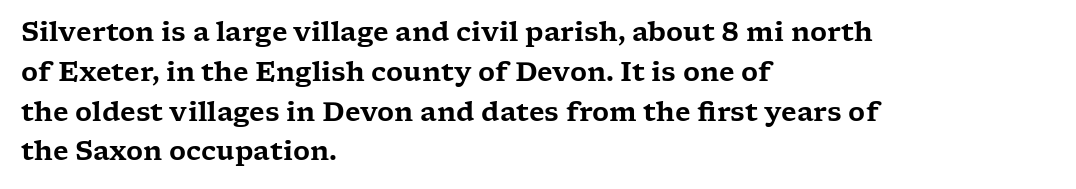
{"italic": "no", "underline": "no", "align": "left", "line_spacing": "normal", "line_spacing_ratio": 1.53, "letter_spacing": "normal", "letter_spacing_em": 0.0, "glyph_px": 26}
